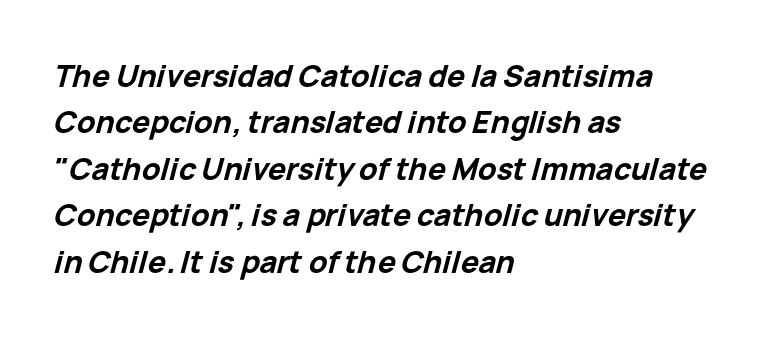
{"italic": "yes", "lean": "right", "slant_degrees": 15, "bold": "yes", "weight": "bold", "width": "normal", "stroke_contrast": "low", "x_height": "medium", "monospaced": "no", "underline": "no", "align": "left", "line_spacing": "normal", "line_spacing_ratio": 1.55, "letter_spacing": "normal", "letter_spacing_em": 0.0, "glyph_px": 30}
